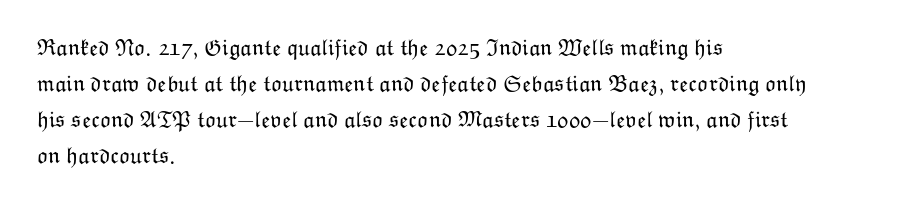
The foot of each line stays bare and open. It's the straight-up-and-down kind of type. The gaps between neighbouring characters are ordinary and unremarkable. A normal amount of white space separates one row of letters from the next. Typeset ragged right — the left edge is the straight one. Is the stroke heavy? The answer is a plain regular-or-lighter.
